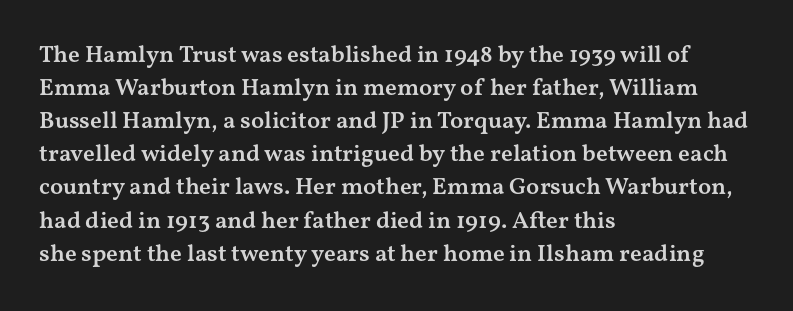
Q: Is the text bold? A: Semi-bold.
Q: Is the text italic (slanted)? A: No, it is upright.
Q: Is the text underlined? A: No.
Q: How is the paragraph aligned? A: Left-aligned.
Q: Is the spacing between letters normal or unusually wide? A: Normal.
Q: Is the spacing between lines tight, normal or loose? A: Normal.
